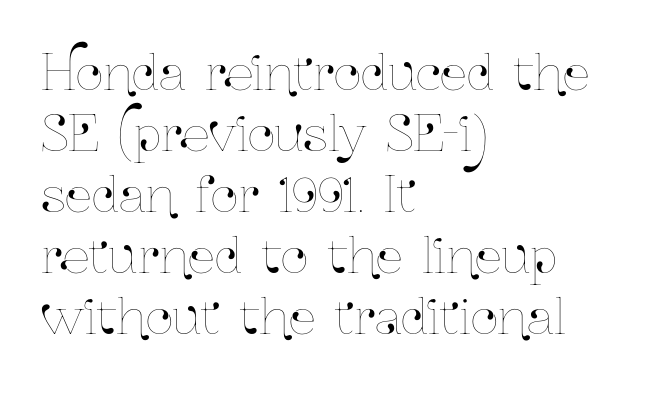
Q: Is the text italic (slanted)? A: No, it is upright.
Q: Is the text underlined? A: No.
Q: How is the paragraph aligned? A: Left-aligned.
Q: Is the spacing between letters normal or unusually wide? A: Normal.
Q: Is the spacing between lines tight, normal or loose? A: Normal.
Q: Width (condensed, normal, or wide)? A: Condensed.
Q: Stroke contrast? A: Low.
Q: x-height? A: Medium.
Q: Monospaced? A: No.
